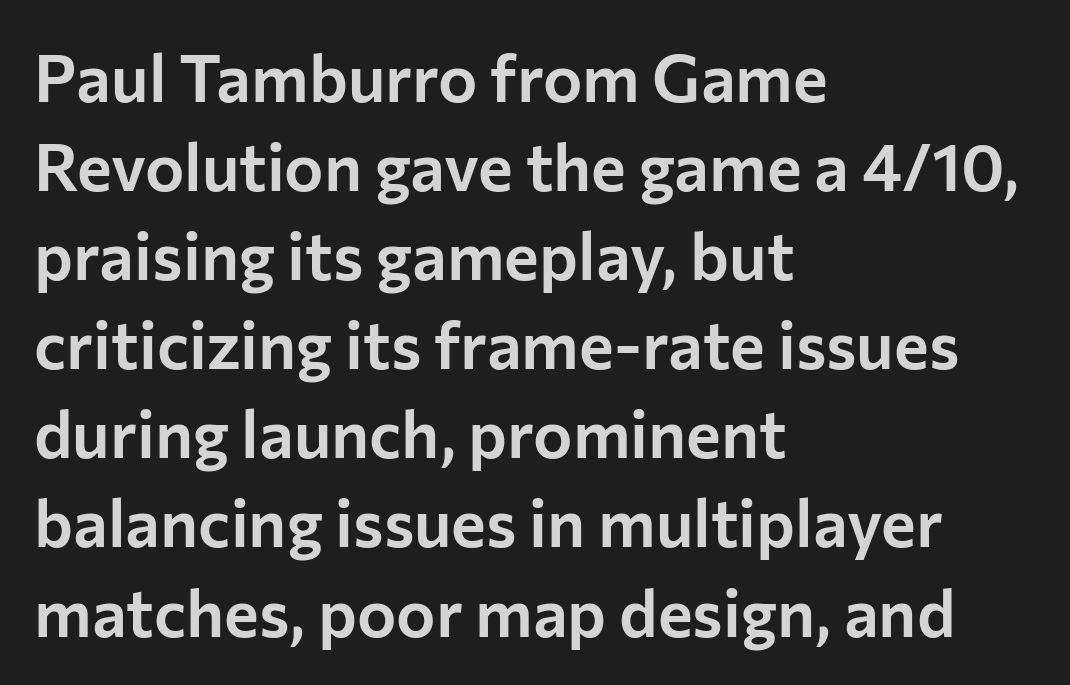
The image shows 66 px sans-serif type, upright; set left-aligned, normal line spacing (1.35x), normal letter spacing, not underlined; low stroke contrast and a medium x-height.
